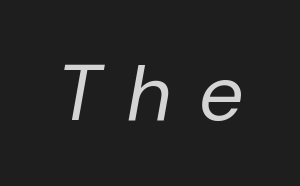
The image shows 79 px regular-weight type, italic (leaning right); set unusually wide letter spacing (+0.37 em), not underlined; low stroke contrast and a medium x-height.
